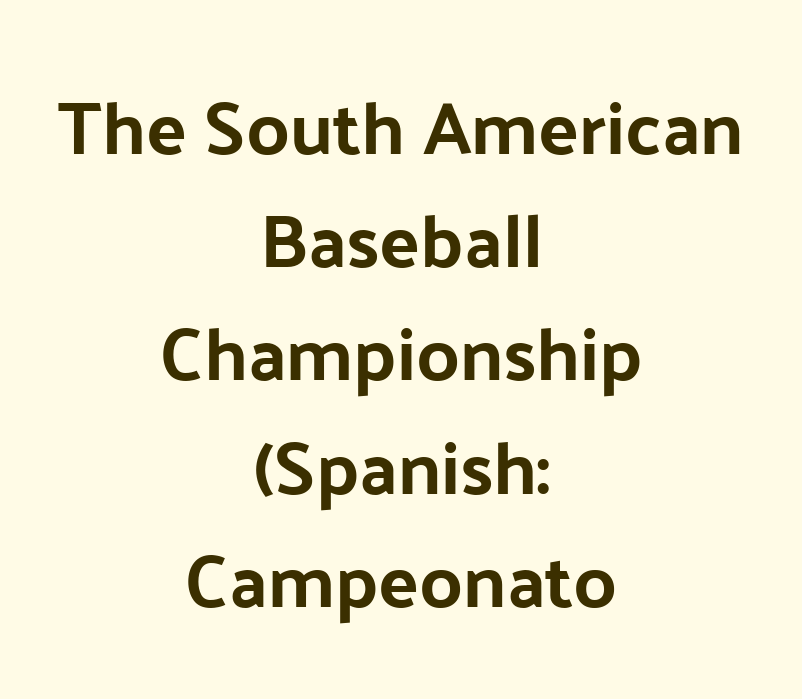
{"serif": "no", "italic": "no", "width": "normal", "stroke_contrast": "low", "x_height": "medium", "monospaced": "no", "underline": "no", "align": "center", "line_spacing": "normal", "line_spacing_ratio": 1.51, "letter_spacing": "normal", "letter_spacing_em": 0.0, "glyph_px": 75}
